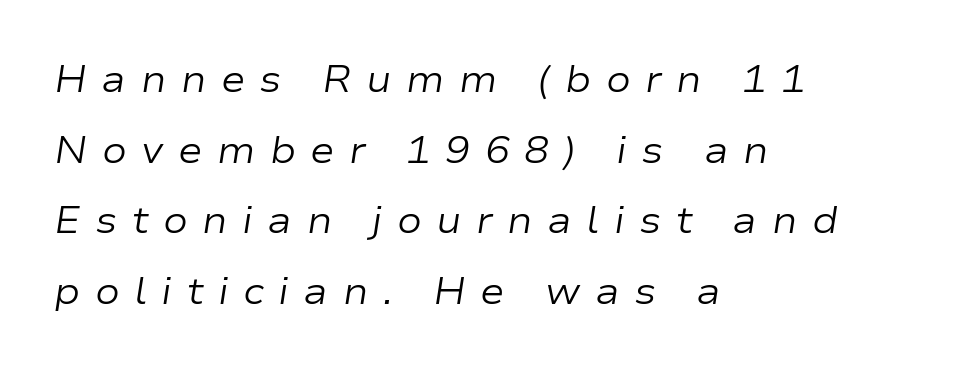
{"italic": "yes", "lean": "right", "slant_degrees": 9, "bold": "no", "weight": "regular", "width": "wide", "stroke_contrast": "low", "x_height": "medium", "monospaced": "no", "underline": "no", "align": "left", "line_spacing": "loose", "line_spacing_ratio": 1.91, "letter_spacing": "wide", "letter_spacing_em": 0.39, "glyph_px": 37}
